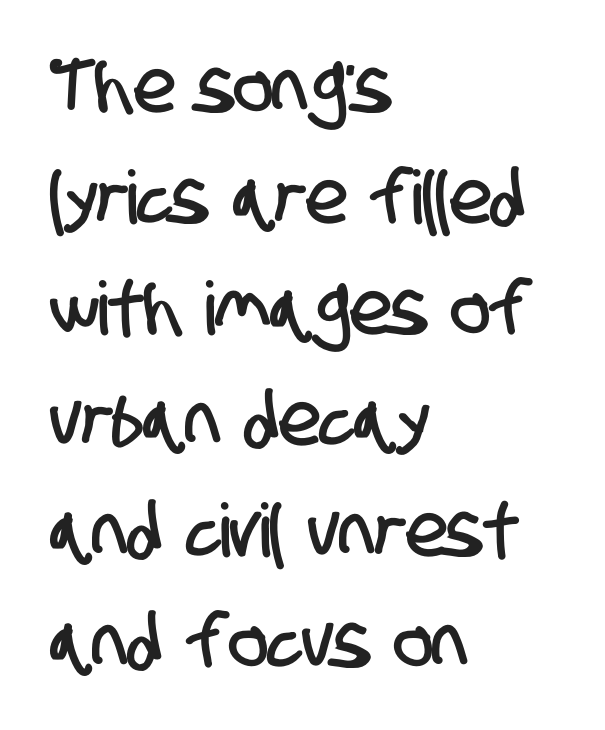
{"serif": "no", "width": "condensed", "stroke_contrast": "low", "x_height": "large", "monospaced": "no", "underline": "no", "align": "left", "line_spacing": "normal", "line_spacing_ratio": 1.5, "letter_spacing": "normal", "letter_spacing_em": 0.0, "glyph_px": 74}
